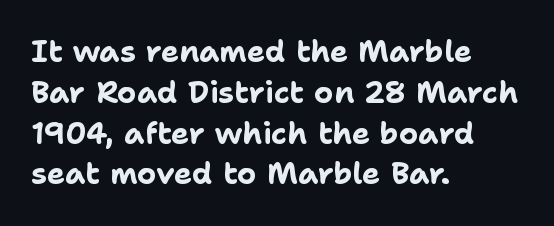
{"serif": "no", "italic": "no", "bold": "yes", "weight": "bold", "width": "normal", "stroke_contrast": "low", "x_height": "medium", "monospaced": "no", "underline": "no", "align": "left", "line_spacing": "normal", "line_spacing_ratio": 1.36, "letter_spacing": "normal", "letter_spacing_em": 0.0, "glyph_px": 30}
